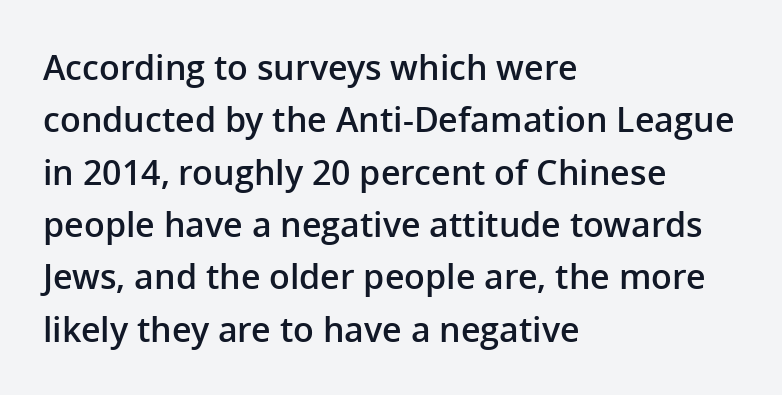
Tracking value appears to be zero — textbook default spacing. Descenders are the only things crossing below the line. Horizontally, the lines are justified to the leading edge only. The rows are spaced the way most documents space them. Moderately thickened strokes mark this as semibold type. This sample uses a sans-serif face.
